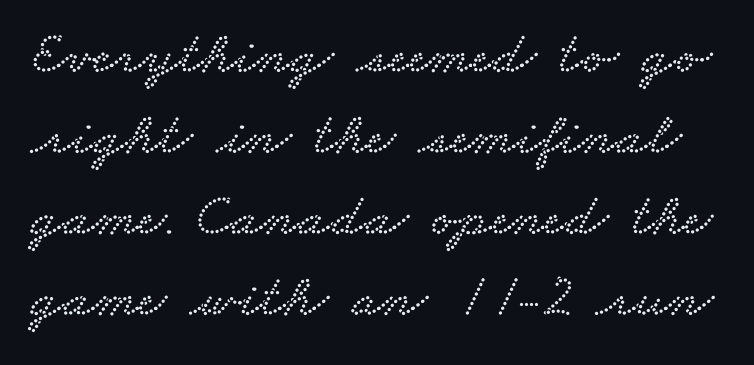
The image shows 60 px wide serif type; set normal line spacing (1.35x), normal letter spacing, not underlined; low stroke contrast and a small x-height.
